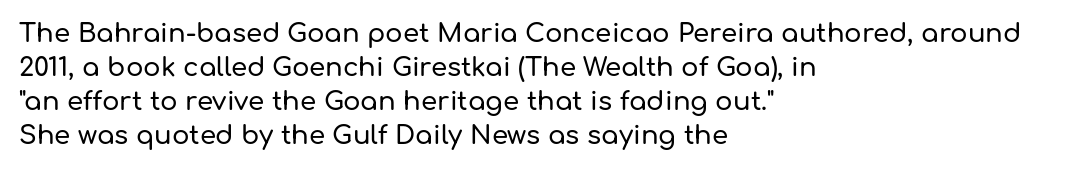
The image shows 26 px text type, upright; set left-aligned, normal line spacing (1.31x), normal letter spacing, not underlined.
